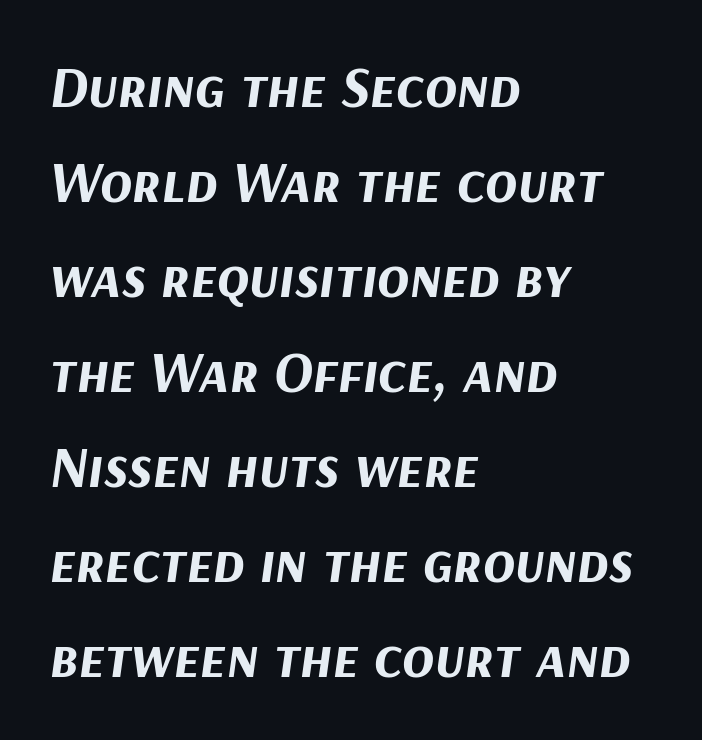
This sample keeps an unexceptional amount of space between lines. Pretty heavy lettering here — definitely bold. The font's italic variant was chosen for this text. Is the letter spacing exaggerated? No — it looks like the ordinary default.
